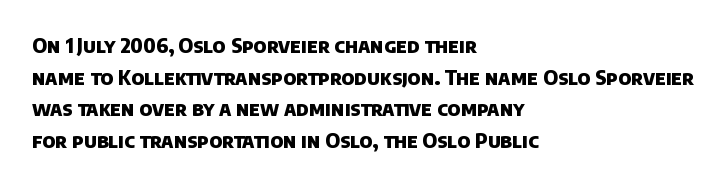
Q: Is the text bold? A: Yes.
Q: Is the text underlined? A: No.
Q: How is the paragraph aligned? A: Left-aligned.
Q: Is the spacing between letters normal or unusually wide? A: Normal.
Q: Is the spacing between lines tight, normal or loose? A: Normal.
